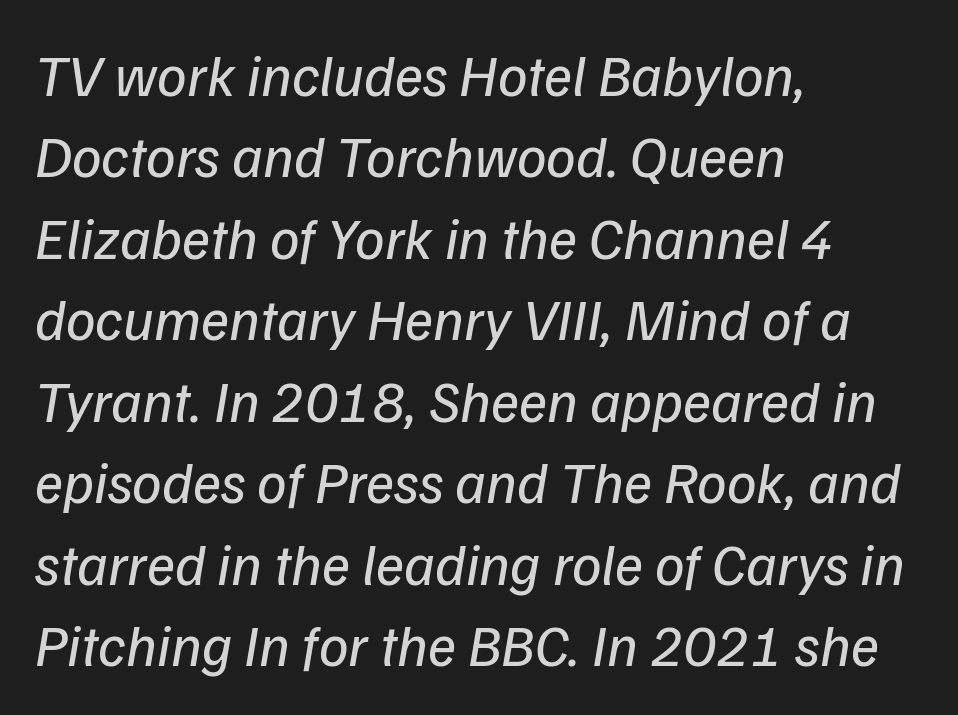
{"serif": "no", "bold": "no", "weight": "regular", "width": "normal", "stroke_contrast": "low", "x_height": "medium", "monospaced": "no", "underline": "no", "align": "left", "line_spacing": "normal", "line_spacing_ratio": 1.38, "letter_spacing": "normal", "letter_spacing_em": 0.0, "glyph_px": 59}
